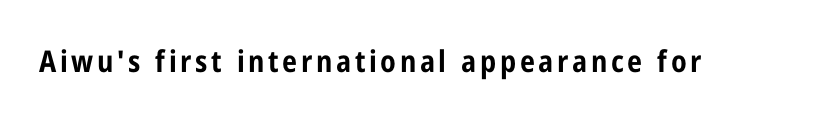
Q: Is the text bold? A: Yes.
Q: Is the text italic (slanted)? A: No, it is upright.
Q: Is the typeface a serif or a sans-serif typeface? A: Sans-serif.
Q: Is the text underlined? A: No.
Q: Width (condensed, normal, or wide)? A: Condensed.
Q: Stroke contrast? A: Low.
Q: x-height? A: Medium.
Q: Monospaced? A: No.
